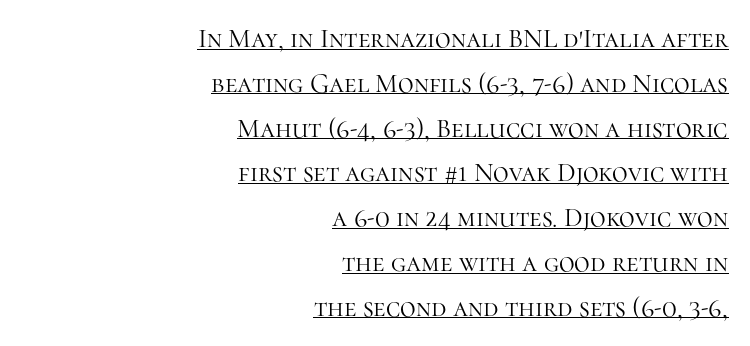
Q: Is the text bold? A: No.
Q: Is the text italic (slanted)? A: No, it is upright.
Q: Is the text underlined? A: Yes.
Q: How is the paragraph aligned? A: Right-aligned.
Q: Is the spacing between letters normal or unusually wide? A: Normal.
Q: Is the spacing between lines tight, normal or loose? A: Normal.
